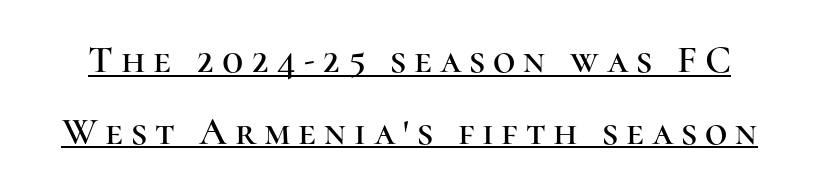
Q: Is the text italic (slanted)? A: No, it is upright.
Q: Is the typeface a serif or a sans-serif typeface? A: Serif.
Q: Is the text underlined? A: Yes.
Q: Is the spacing between letters normal or unusually wide? A: Unusually wide.
Q: Width (condensed, normal, or wide)? A: Normal.
Q: Stroke contrast? A: High.
Q: x-height? A: Medium.
Q: Monospaced? A: No.
